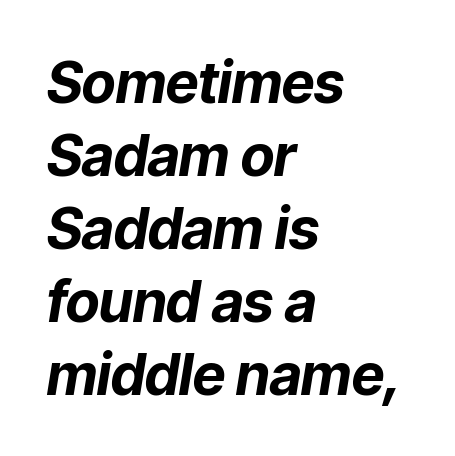
Q: Is the text bold? A: Yes.
Q: Is the text italic (slanted)? A: Yes, it leans right by about 9 degrees.
Q: Is the text underlined? A: No.
Q: How is the paragraph aligned? A: Left-aligned.
Q: Is the spacing between letters normal or unusually wide? A: Normal.
Q: Is the spacing between lines tight, normal or loose? A: Normal.
Q: Width (condensed, normal, or wide)? A: Normal.
Q: Stroke contrast? A: Low.
Q: x-height? A: Medium.
Q: Monospaced? A: No.
